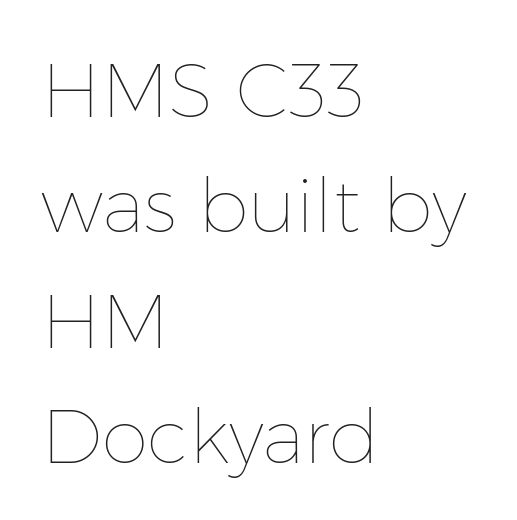
Q: Is the text bold? A: No.
Q: Is the text italic (slanted)? A: No, it is upright.
Q: Is the text underlined? A: No.
Q: How is the paragraph aligned? A: Left-aligned.
Q: Is the spacing between letters normal or unusually wide? A: Normal.
Q: Is the spacing between lines tight, normal or loose? A: Normal.
Q: Width (condensed, normal, or wide)? A: Normal.
Q: Stroke contrast? A: Low.
Q: x-height? A: Medium.
Q: Monospaced? A: No.
